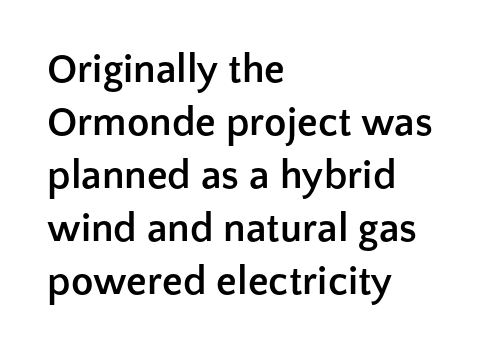
Q: Is the text bold? A: Yes.
Q: Is the text italic (slanted)? A: No, it is upright.
Q: Is the typeface a serif or a sans-serif typeface? A: Sans-serif.
Q: Is the text underlined? A: No.
Q: How is the paragraph aligned? A: Left-aligned.
Q: Is the spacing between letters normal or unusually wide? A: Normal.
Q: Is the spacing between lines tight, normal or loose? A: Normal.
Q: Width (condensed, normal, or wide)? A: Normal.
Q: Stroke contrast? A: Low.
Q: x-height? A: Medium.
Q: Monospaced? A: No.
